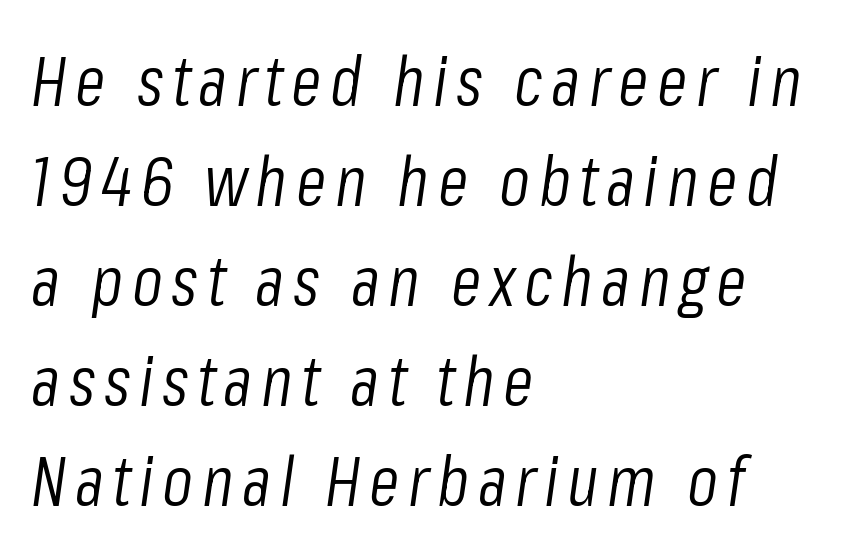
The image shows 70 px light, condensed type, italic (leaning right); set left-aligned, normal line spacing (1.43x), not underlined; low stroke contrast and a medium x-height.
